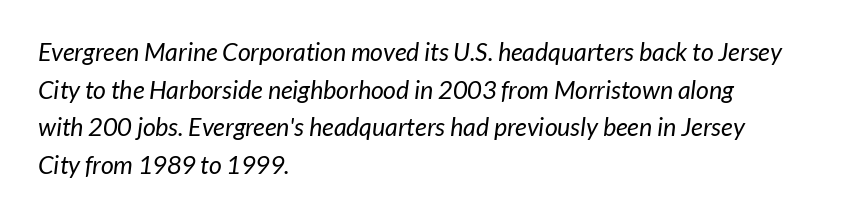
The image shows 25 px text type; set left-aligned, normal line spacing (1.51x), normal letter spacing, not underlined.
